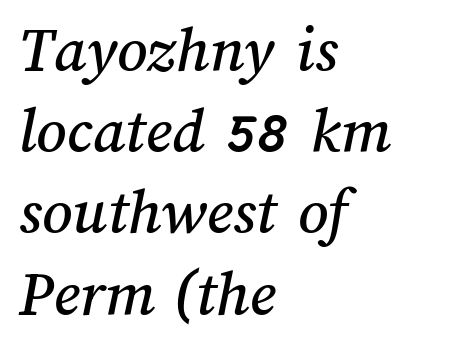
The lines are quadded left. Looks like regular typesetting: each glyph gets only the width it needs. Underline: absent. You could call the tracking neutral — neither tight nor loose.
